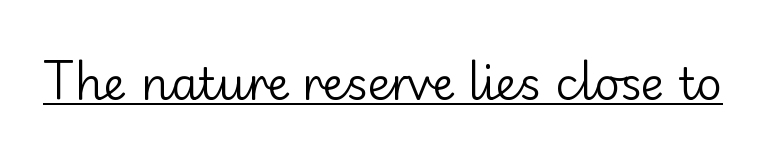
The image shows 45 px regular-weight sans-serif type, upright; set normal letter spacing, underlined; low stroke contrast and a small x-height.
